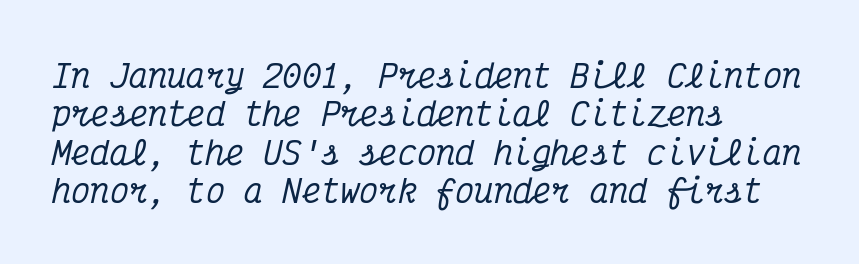
{"serif": "yes", "italic": "yes", "lean": "right", "slant_degrees": 12, "width": "condensed", "stroke_contrast": "medium", "x_height": "medium", "monospaced": "yes", "underline": "no", "align": "left", "line_spacing_ratio": 1.2, "letter_spacing": "normal", "letter_spacing_em": 0.0, "glyph_px": 32}
